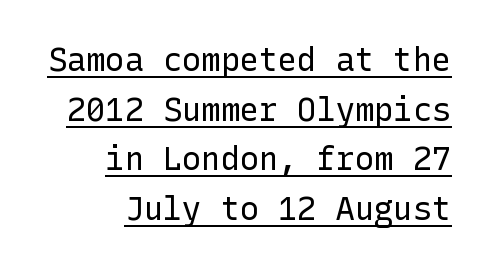
There is no visible air inserted between adjacent glyphs. Caption: face not bold, strokes unweighted. Each letter's strokes conclude bluntly, with no projecting serifs. The setting favours the right margin, as signatures and pull-quotes sometimes do.
